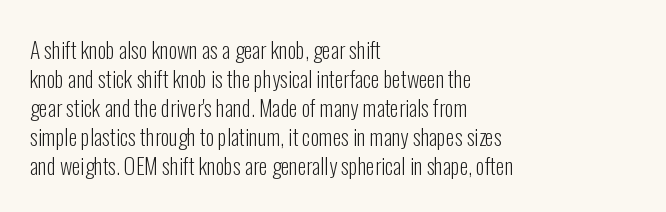
The image shows 22 px text type, upright; set left-aligned, normal line spacing (1.32x), normal letter spacing, not underlined.
